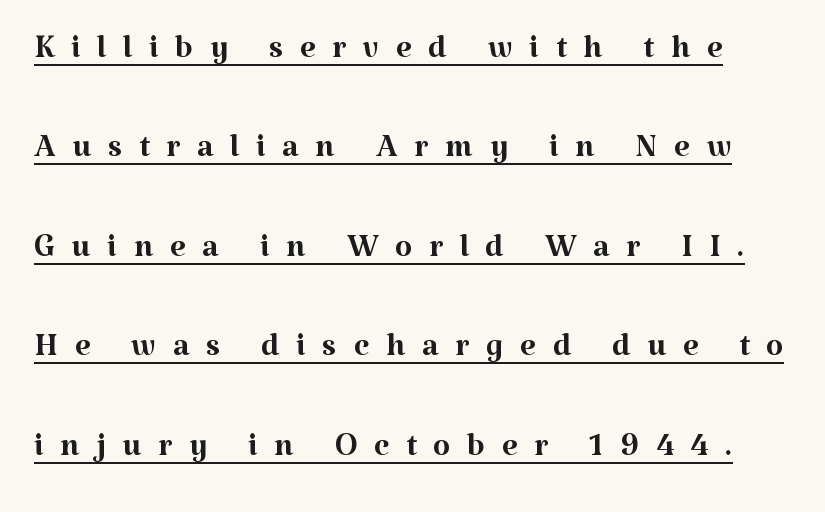
{"serif": "yes", "italic": "no", "bold": "no", "weight": "regular", "width": "normal", "stroke_contrast": "medium", "x_height": "medium", "monospaced": "no", "underline": "yes", "line_spacing": "loose", "line_spacing_ratio": 2.21, "letter_spacing": "wide", "letter_spacing_em": 0.37, "glyph_px": 45}
